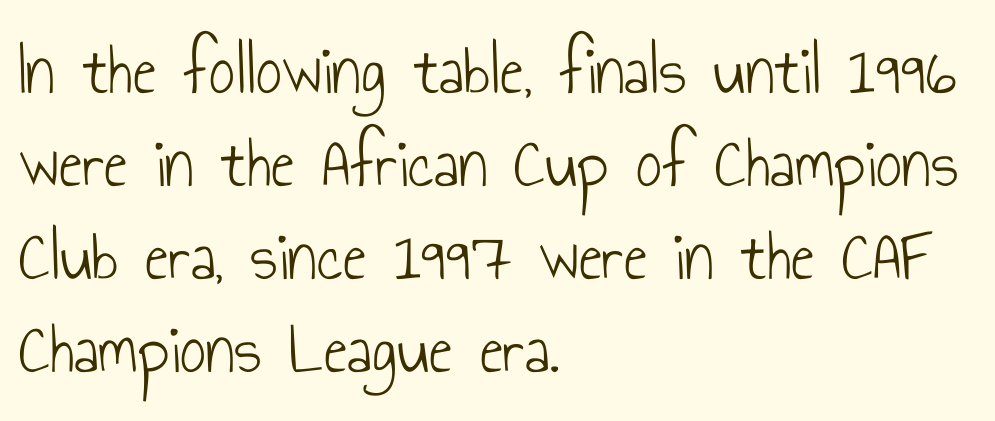
The letters advance in unequal steps, a hallmark of proportional type. Underlining? Definitely not there. The paragraph shown leans on its left margin. The type sits square on the baseline with zero lean. How would I describe the line gaps? Plain and ordinary.
